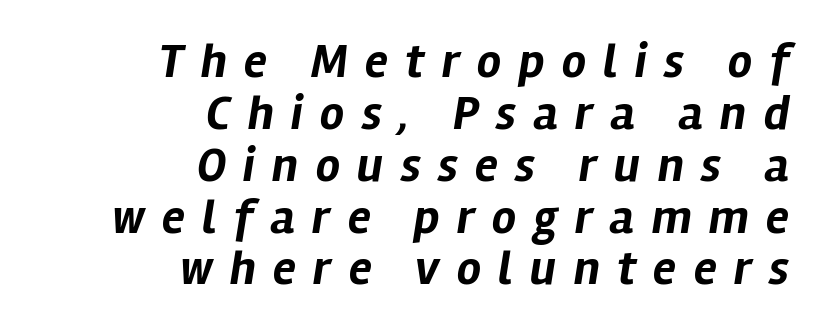
The font is running at its bold setting. What's the leading like? Squeezed, with rows nearly overlapping. Only glyphs here, with clear space below each row. Line ends are locked; line starts wander. The glyphs look as if they've been sheared to an angle. The passage shown has open, widely tracked lettering throughout.
